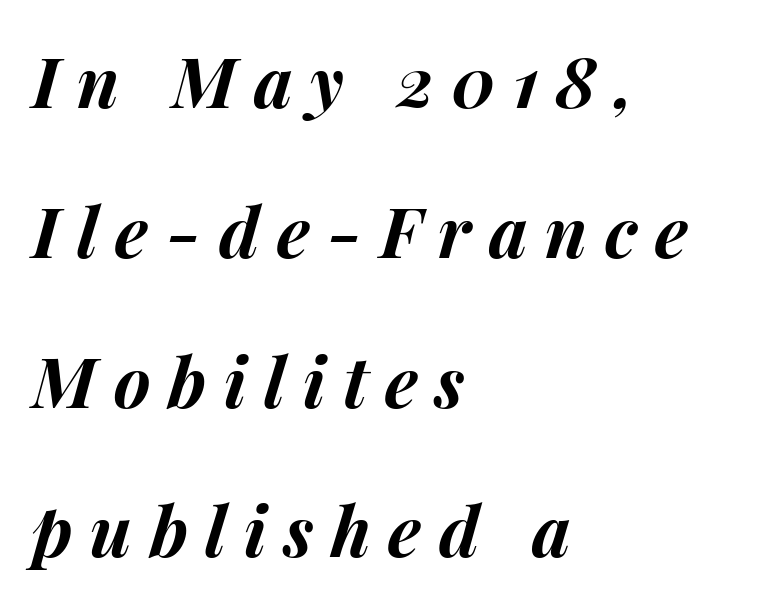
The image shows 70 px bold type, italic (leaning right); set left-aligned, loose line spacing (2.14x), unusually wide letter spacing (+0.25 em), not underlined; medium stroke contrast and a medium x-height.
